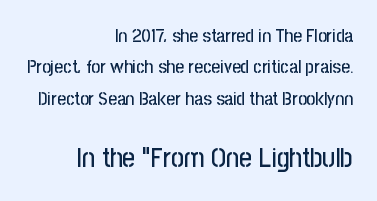
Q: Is the text italic (slanted)? A: No, it is upright.
Q: Is the typeface a serif or a sans-serif typeface? A: Sans-serif.
Q: Is the text underlined? A: No.
Q: How is the paragraph aligned? A: Right-aligned.
Q: Is the spacing between letters normal or unusually wide? A: Normal.
Q: Is the spacing between lines tight, normal or loose? A: Normal.
Q: Which block of text is set in a larger size, the first (top) or the second (bottom)? A: The second (bottom) one.
Q: Width (condensed, normal, or wide)? A: Condensed.
Q: Stroke contrast? A: Low.
Q: x-height? A: Medium.
Q: Monospaced? A: No.
